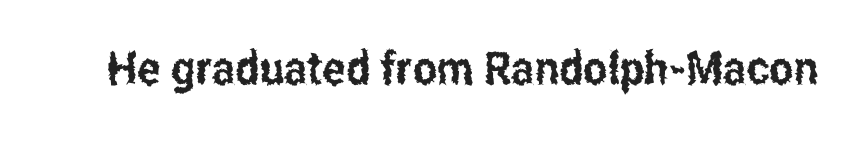
Underlining? Definitely not there. Each word holds together tightly as a unit, with standard inter-letter gaps. Spacing verdict: proportional, widths tailored to each character. The typography opts for an upright posture over an oblique one. Typographically, this falls in the sans-serif category.
